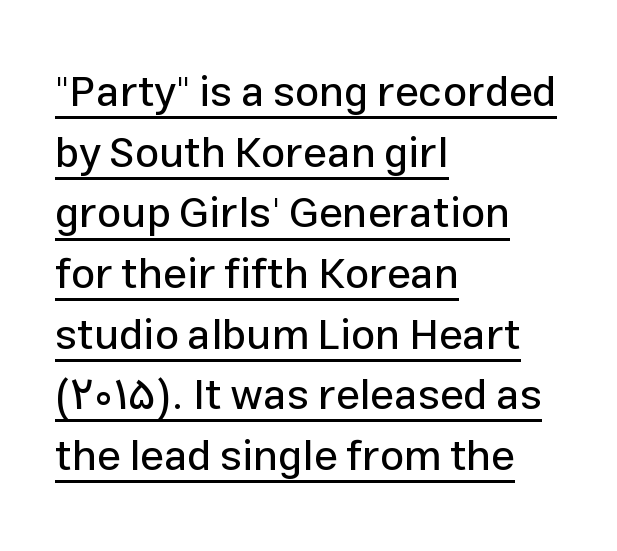
Q: Is the text italic (slanted)? A: No, it is upright.
Q: Is the typeface a serif or a sans-serif typeface? A: Sans-serif.
Q: Is the text underlined? A: Yes.
Q: How is the paragraph aligned? A: Left-aligned.
Q: Is the spacing between letters normal or unusually wide? A: Normal.
Q: Is the spacing between lines tight, normal or loose? A: Normal.
Q: Width (condensed, normal, or wide)? A: Normal.
Q: Stroke contrast? A: Low.
Q: x-height? A: Medium.
Q: Monospaced? A: No.
